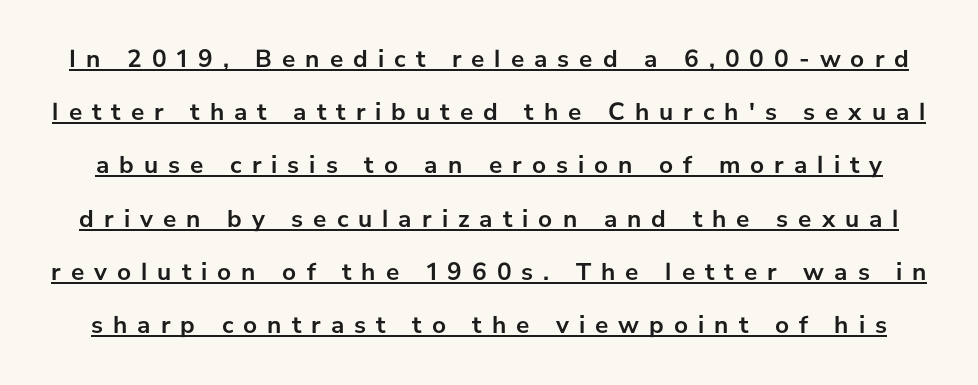
Typesetter's note: full bold, strokes at maximum text heaviness. Letter spacing: wide. Is there much room between lines? Yes — plenty of vertical air separates them. Somebody hit Ctrl+U on this one — the words are underlined. These lines were composed using upright roman letters.
